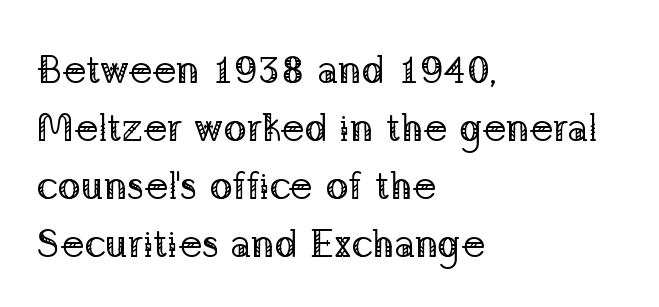
The image shows 39 px regular-weight serif type, upright; set left-aligned, normal line spacing (1.49x), normal letter spacing, not underlined; low stroke contrast and a medium x-height.
